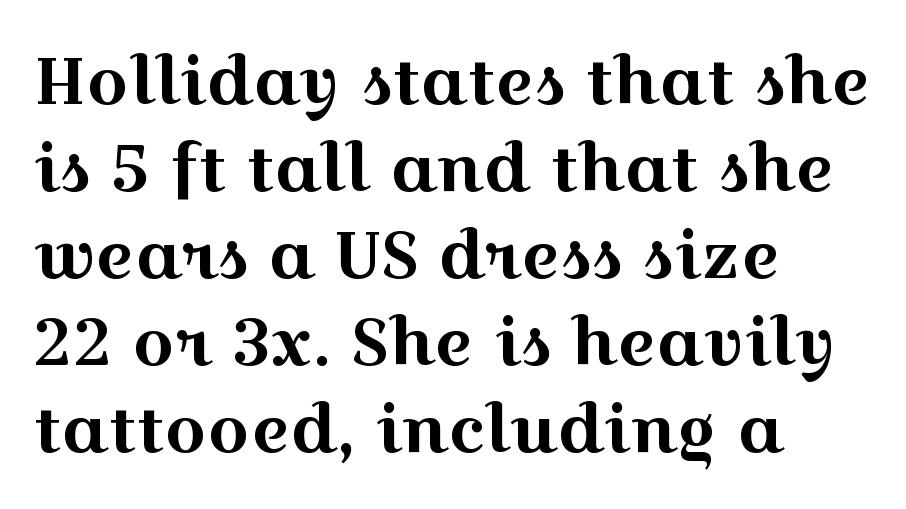
Clear beneath every line of the passage. Spacing verdict: proportional, widths tailored to each character. The rendering shows small feet on the letterforms — a serif design. Compared with typical paragraphs, the rows here are spaced about the same. Horizontally, the lines are justified to the leading edge only.
